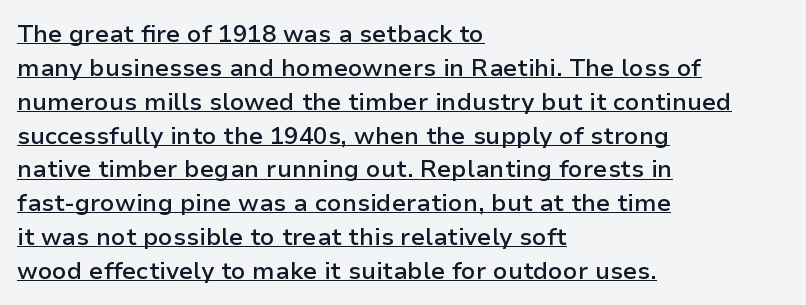
Q: Is the text bold? A: Semi-bold.
Q: Is the text italic (slanted)? A: No, it is upright.
Q: Is the text underlined? A: Yes.
Q: How is the paragraph aligned? A: Left-aligned.
Q: Is the spacing between letters normal or unusually wide? A: Normal.
Q: Is the spacing between lines tight, normal or loose? A: Normal.
